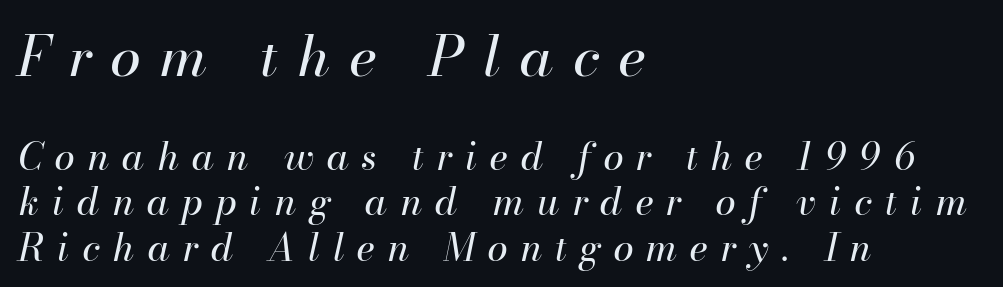
Character widths vary here, with narrow letters taking less room than wide ones. Counters stay open thanks to moderate or lighter strokes. The block sitting higher on the canvas is the one with enlarged characters. The line texture is sparse and dotted thanks to wide tracking. The setting favours the left margin, as ordinary paragraphs usually do.
